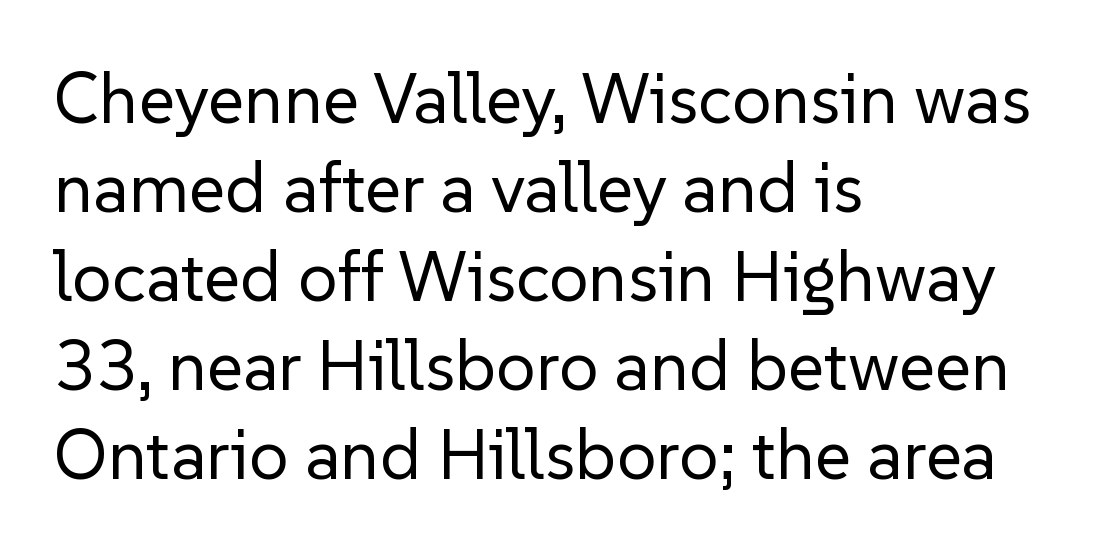
Is there much room between lines? A standard amount, neither cramped nor airy. Short and long lines alike share a common starting point at left. Nothing sits at the stroke ends, so this counts as sans-serif. Plain, unruled lines of type. In terms of letterspacing, this is plain default setting.
